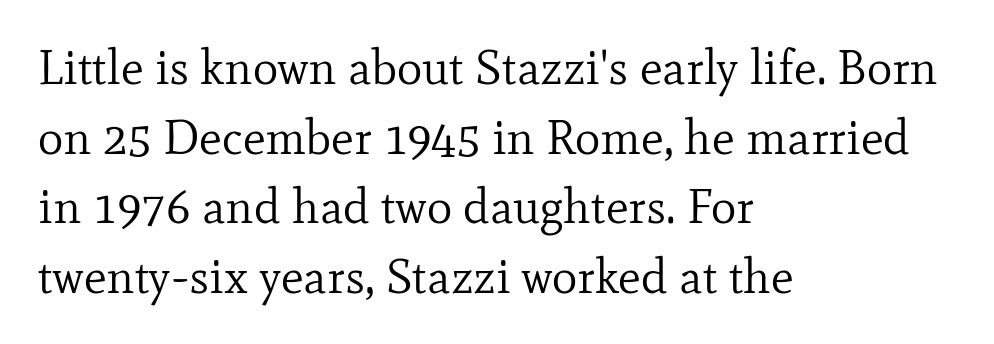
{"serif": "yes", "italic": "no", "bold": "no", "weight": "regular", "width": "normal", "stroke_contrast": "low", "x_height": "small", "monospaced": "no", "underline": "no", "align": "left", "line_spacing": "normal", "line_spacing_ratio": 1.45, "letter_spacing": "normal", "letter_spacing_em": 0.0, "glyph_px": 48}
